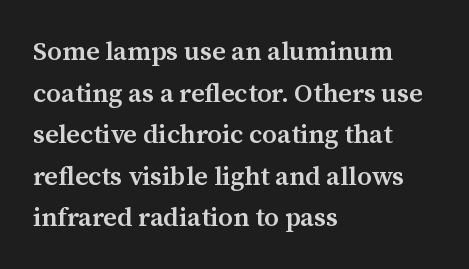
The space between consecutive lines is moderate. All the whitespace from short lines collects on the right. Is there any slant? The stems are plumb. The gaps between neighbouring characters are ordinary and unremarkable. Is the type bold? Partly — it's a semibold, heavier than regular but not fully bold.
